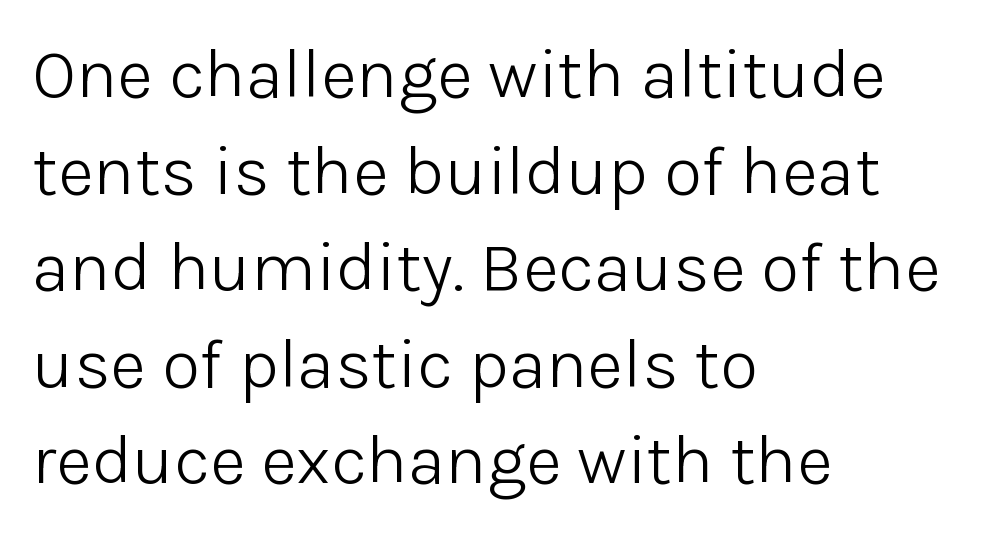
The image shows 70 px light sans-serif type, upright; set left-aligned, normal line spacing (1.38x), normal letter spacing, not underlined; low stroke contrast and a medium x-height.
